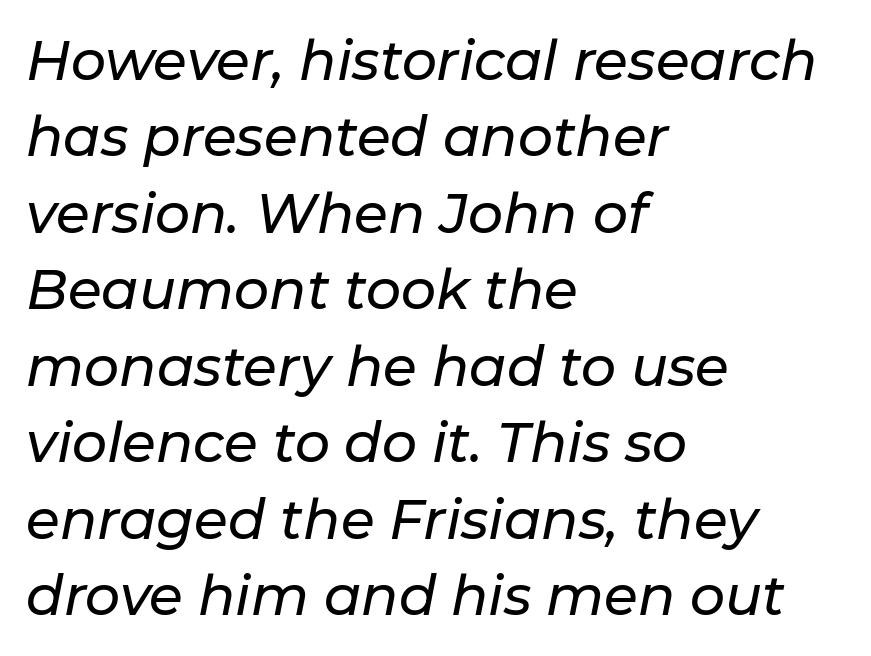
The image shows 55 px text type, italic (leaning right); set left-aligned, normal line spacing (1.39x), normal letter spacing, not underlined; low stroke contrast and a medium x-height.
